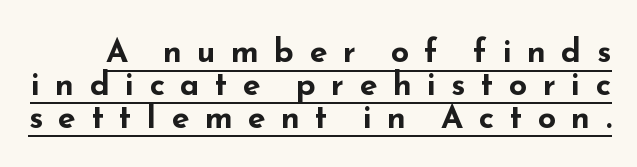
{"serif": "no", "italic": "no", "bold": "yes", "weight": "bold", "width": "wide", "stroke_contrast": "low", "x_height": "small", "monospaced": "no", "underline": "yes", "line_spacing": "tight", "line_spacing_ratio": 1.03, "letter_spacing": "wide", "letter_spacing_em": 0.48, "glyph_px": 32}
